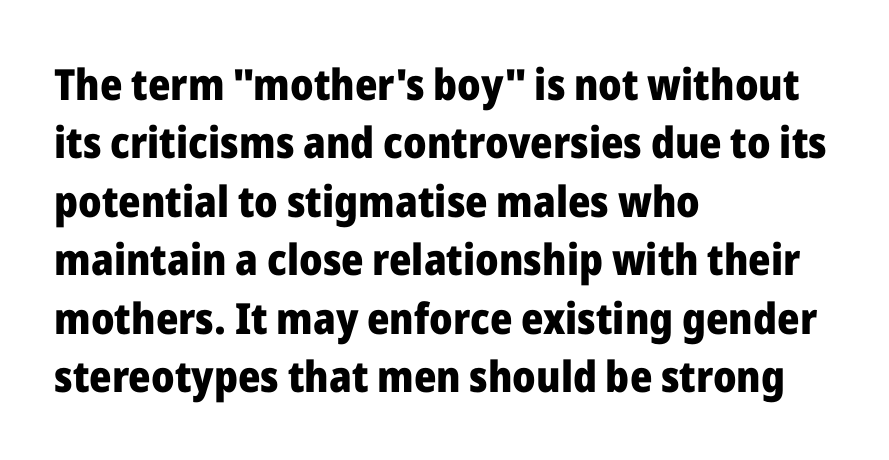
The image shows 43 px heavy sans-serif type, upright; set left-aligned, normal line spacing (1.36x), normal letter spacing, not underlined; low stroke contrast and a medium x-height.
